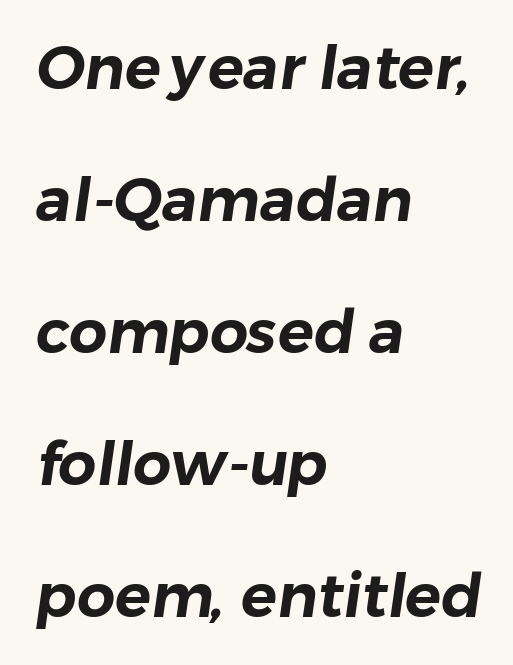
Q: Is the typeface a serif or a sans-serif typeface? A: Sans-serif.
Q: Is the text underlined? A: No.
Q: How is the paragraph aligned? A: Left-aligned.
Q: Is the spacing between letters normal or unusually wide? A: Normal.
Q: Is the spacing between lines tight, normal or loose? A: Loose.
Q: Width (condensed, normal, or wide)? A: Normal.
Q: Stroke contrast? A: Low.
Q: x-height? A: Medium.
Q: Monospaced? A: No.
